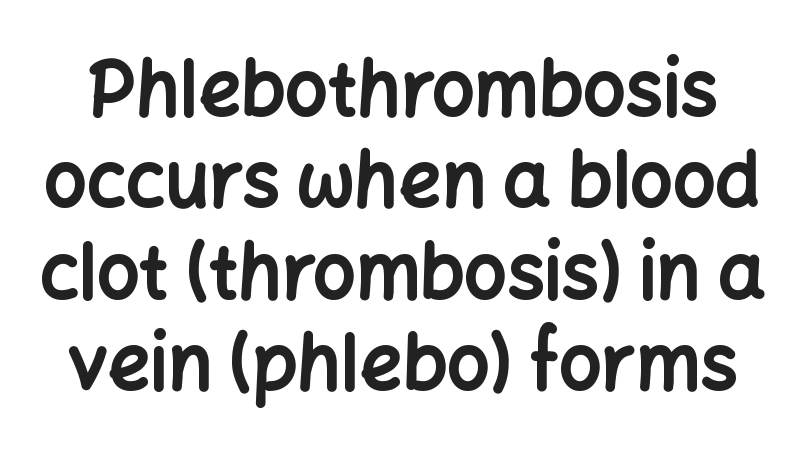
Q: Is the text bold? A: Yes.
Q: Is the text italic (slanted)? A: No, it is upright.
Q: Is the typeface a serif or a sans-serif typeface? A: Sans-serif.
Q: Is the text underlined? A: No.
Q: Is the spacing between letters normal or unusually wide? A: Normal.
Q: Width (condensed, normal, or wide)? A: Normal.
Q: Stroke contrast? A: Low.
Q: x-height? A: Medium.
Q: Monospaced? A: No.
